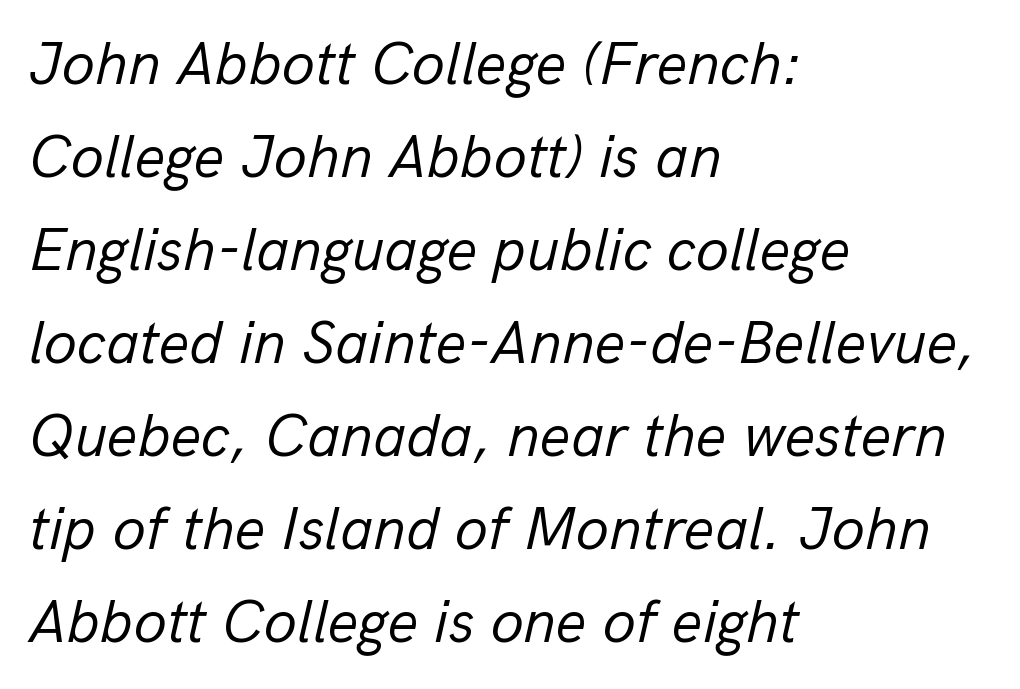
Here the glyphs are tracked normally, forming tight word shapes. All the whitespace from short lines collects on the right. The line-height multiplier appears to be the usual default. Compared with ordinary roman type, these characters are visibly tilted. Think standard paragraph weight, or any step lighter than that.
